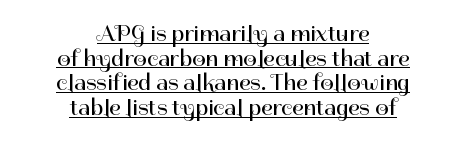
The image shows 24 px text type, upright; set centered, tight line spacing (1.03x), normal letter spacing, underlined.
